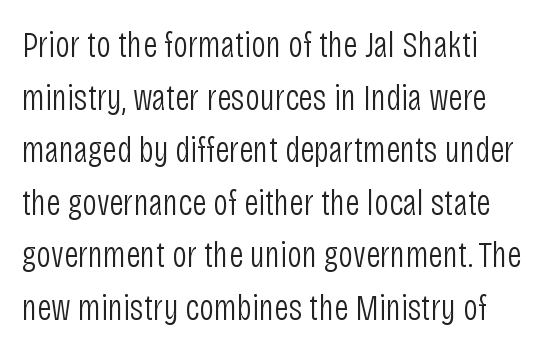
These lines were composed using upright roman letters. Observe the absence of serifs on each vertical stroke in this sample. Characters follow at the spacing the type designer built in. This block has exactly the height ordinary leading produces.
